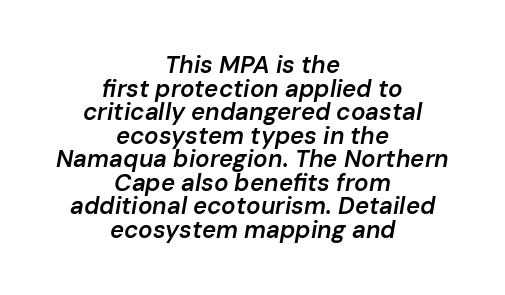
Q: Is the text bold? A: Semi-bold.
Q: Is the text italic (slanted)? A: Yes, it leans right by about 10 degrees.
Q: Is the text underlined? A: No.
Q: How is the paragraph aligned? A: Centered.
Q: Is the spacing between letters normal or unusually wide? A: Normal.
Q: Is the spacing between lines tight, normal or loose? A: Tight.
